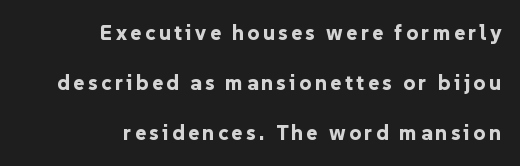
{"italic": "no", "bold": "yes", "underline": "no", "align": "right", "line_spacing": "loose", "line_spacing_ratio": 2.39, "glyph_px": 21}
